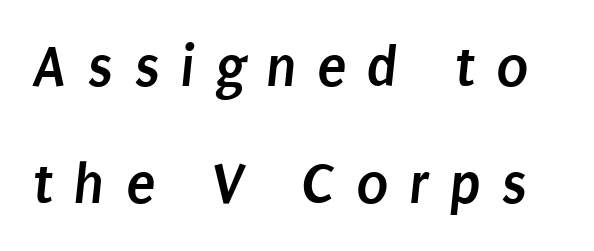
The image shows 60 px semibold, condensed sans-serif type; set loose line spacing (1.95x), unusually wide letter spacing (+0.34 em), not underlined; low stroke contrast and a large x-height.
